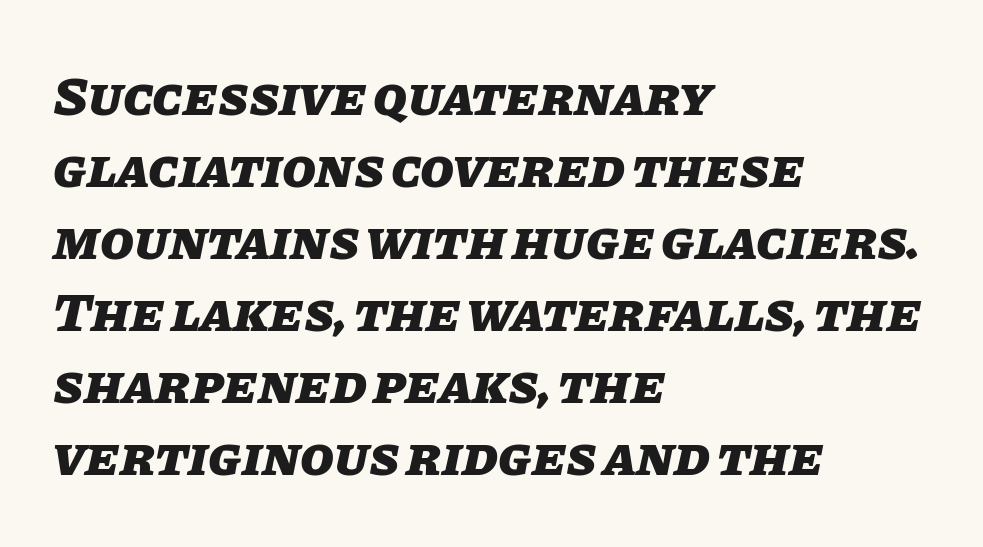
The image shows 55 px heavy type, italic (leaning right); set left-aligned, normal line spacing (1.31x), normal letter spacing, not underlined; low stroke contrast and a large x-height.
